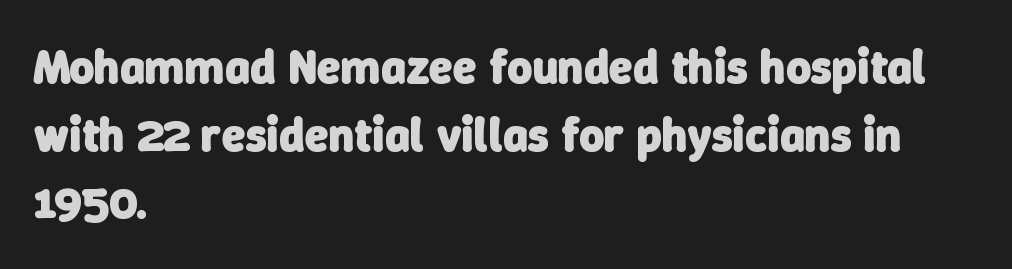
{"serif": "no", "bold": "yes", "weight": "heavy", "width": "normal", "stroke_contrast": "low", "x_height": "medium", "monospaced": "no", "underline": "no", "align": "left", "line_spacing": "normal", "line_spacing_ratio": 1.41, "letter_spacing": "normal", "letter_spacing_em": 0.0, "glyph_px": 48}
